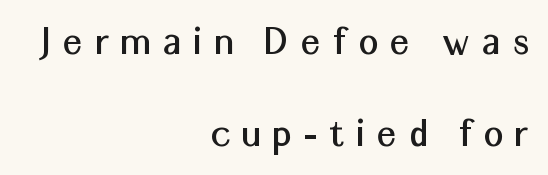
The vertical gap from one line to the next is large. Display-style spreading of the glyphs; the letterfit is very open. The face used here is a sans, in the tradition of grotesques and geometrics. The lettering holds an erect, upright posture throughout. Proportional: the letters do not fall into vertical columns. Just letters on the line, the space beneath them empty.
